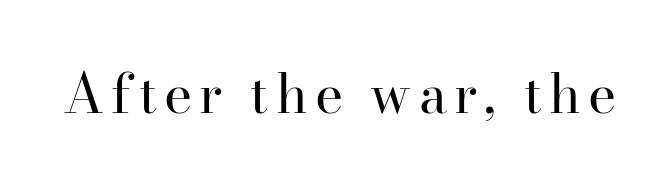
The image shows 54 px regular-weight serif type, upright; set not underlined; high stroke contrast and a small x-height.
